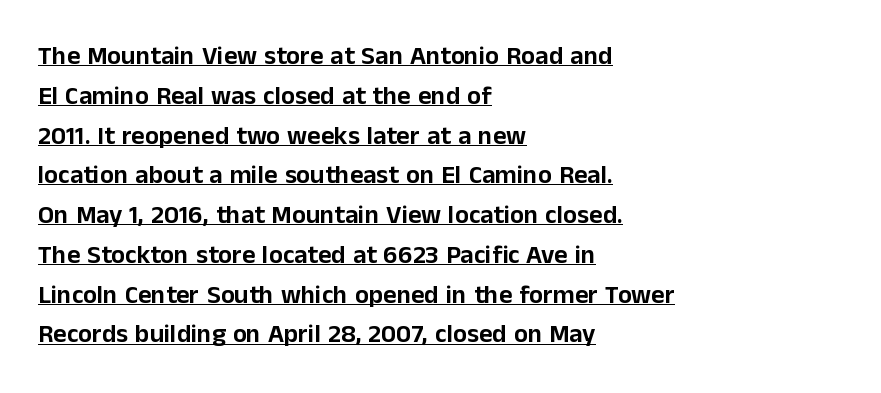
{"italic": "no", "underline": "yes", "align": "left", "line_spacing": "normal", "line_spacing_ratio": 1.53, "letter_spacing": "normal", "letter_spacing_em": 0.0, "glyph_px": 26}
